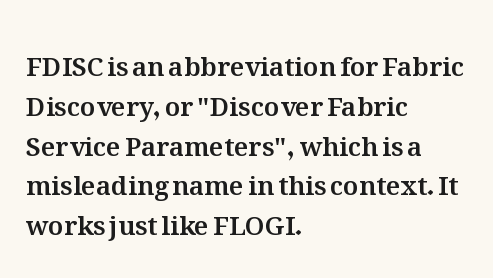
{"italic": "no", "underline": "no", "align": "left", "line_spacing": "normal", "line_spacing_ratio": 1.53, "letter_spacing": "normal", "letter_spacing_em": 0.0, "glyph_px": 26}
